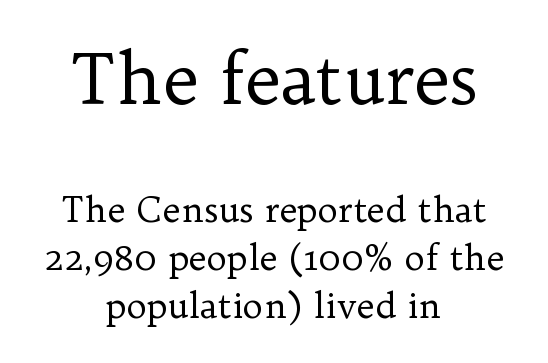
Q: Is the text bold? A: No.
Q: Is the text italic (slanted)? A: No, it is upright.
Q: Is the typeface a serif or a sans-serif typeface? A: Serif.
Q: Is the text underlined? A: No.
Q: How is the paragraph aligned? A: Centered.
Q: Is the spacing between letters normal or unusually wide? A: Normal.
Q: Is the spacing between lines tight, normal or loose? A: Normal.
Q: Which block of text is set in a larger size, the first (top) or the second (bottom)? A: The first (top) one.
Q: Width (condensed, normal, or wide)? A: Normal.
Q: Stroke contrast? A: Low.
Q: x-height? A: Medium.
Q: Monospaced? A: No.
